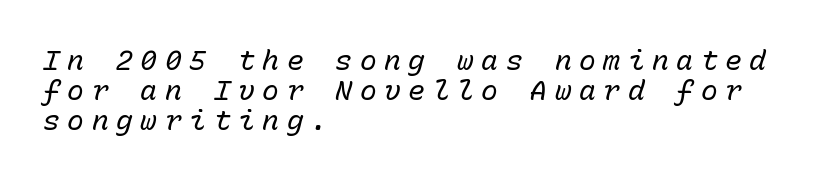
Q: Is the text bold? A: No.
Q: Is the text italic (slanted)? A: Yes, it leans right by about 15 degrees.
Q: Is the text underlined? A: No.
Q: How is the paragraph aligned? A: Left-aligned.
Q: Is the spacing between letters normal or unusually wide? A: Unusually wide.
Q: Is the spacing between lines tight, normal or loose? A: Tight.
Q: Width (condensed, normal, or wide)? A: Normal.
Q: Stroke contrast? A: Low.
Q: x-height? A: Medium.
Q: Monospaced? A: Yes.
